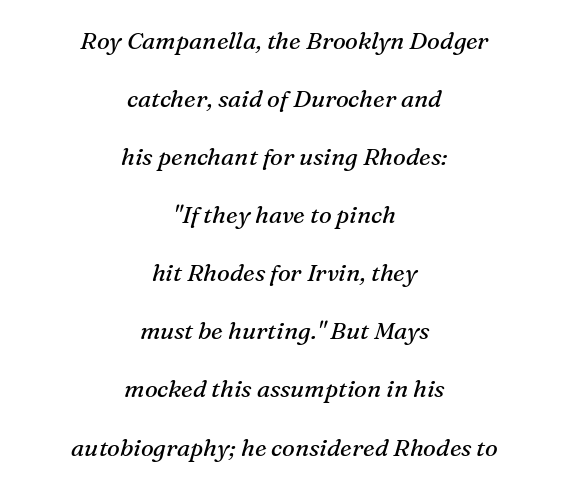
The image shows 24 px text type, italic (leaning right); set centered, loose line spacing (2.42x), normal letter spacing, not underlined.
